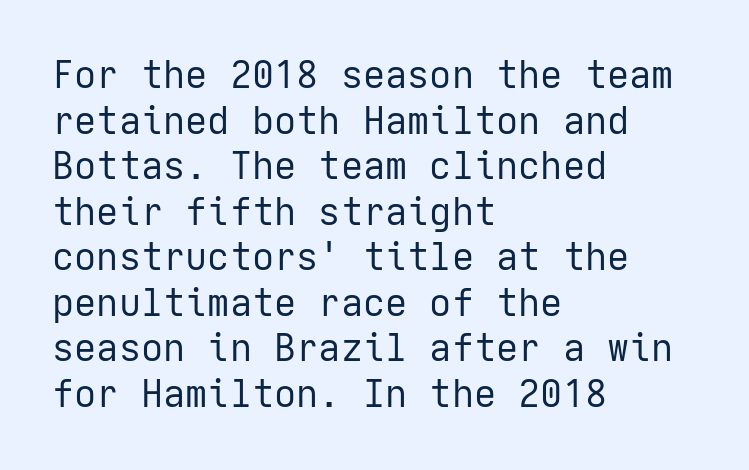
The characters display no serif detailing; their extremities are plain. These lines are set flush left with a ragged right edge. The passage shown is not bold in any degree. Italic: no, the glyphs are upright roman. The passage shown is not underscored anywhere. This rendering leaves character spacing at its baseline value.
